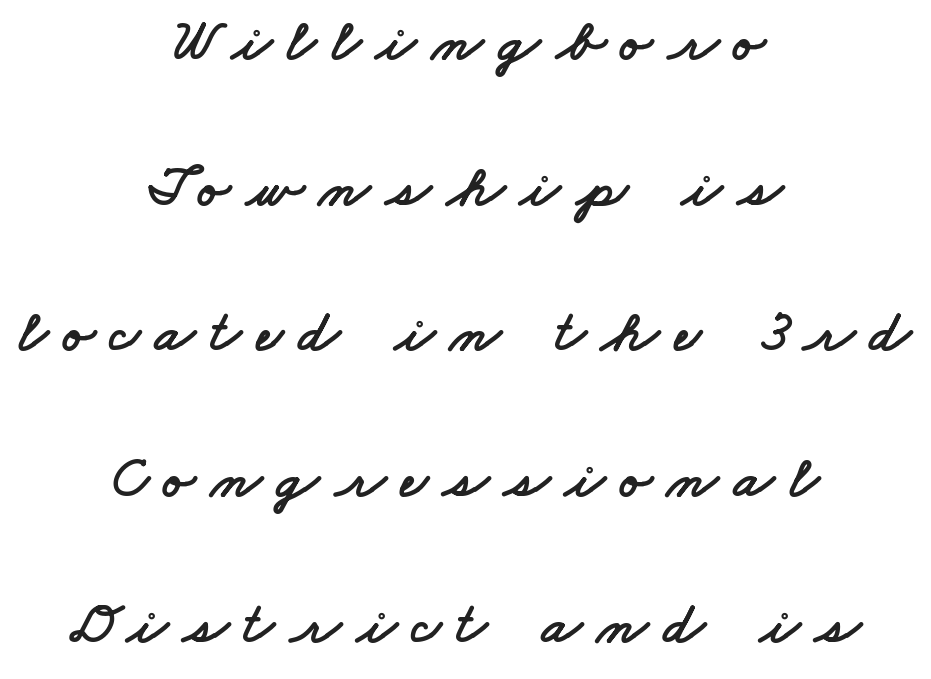
Q: Is the typeface a serif or a sans-serif typeface? A: Sans-serif.
Q: Is the text underlined? A: No.
Q: How is the paragraph aligned? A: Centered.
Q: Is the spacing between letters normal or unusually wide? A: Unusually wide.
Q: Is the spacing between lines tight, normal or loose? A: Loose.
Q: Width (condensed, normal, or wide)? A: Wide.
Q: Stroke contrast? A: Low.
Q: x-height? A: Small.
Q: Monospaced? A: No.
